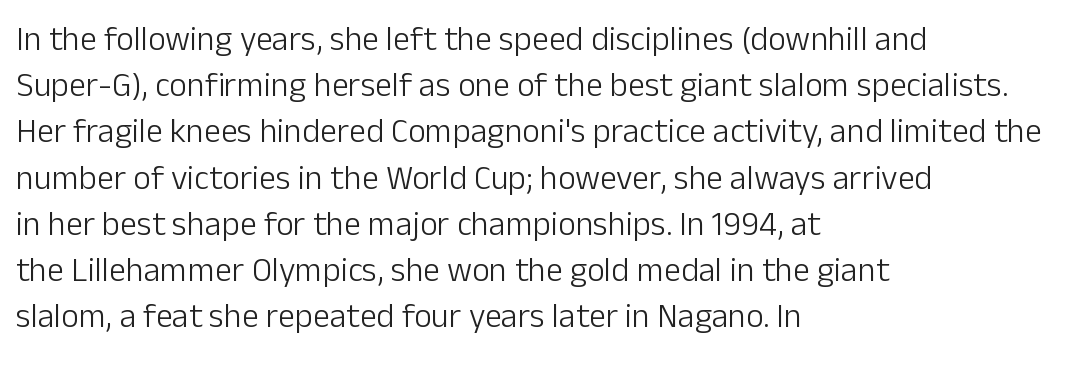
Here the designer chose a conventional face with non-uniform glyph widths. Compared with typical body copy, the letter spacing here is the same. Visually the block forms a straight wall on the left and a jagged coastline on the right. This sample keeps an unexceptional amount of space between lines. Stems here are at most as thick as an everyday book face.
